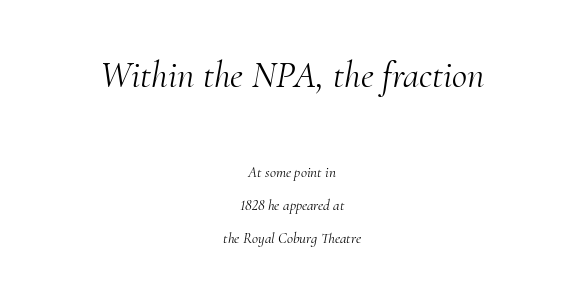
{"serif": "yes", "italic": "yes", "lean": "right", "slant_degrees": 10, "bold": "no", "weight": "light", "width": "normal", "stroke_contrast": "medium", "x_height": "small", "monospaced": "no", "underline": "no", "align": "center", "line_spacing": "loose", "line_spacing_ratio": 2.2, "letter_spacing": "normal", "letter_spacing_em": 0.0, "larger_block": "first", "size_ratio": 2.47, "glyph_px": 37}
